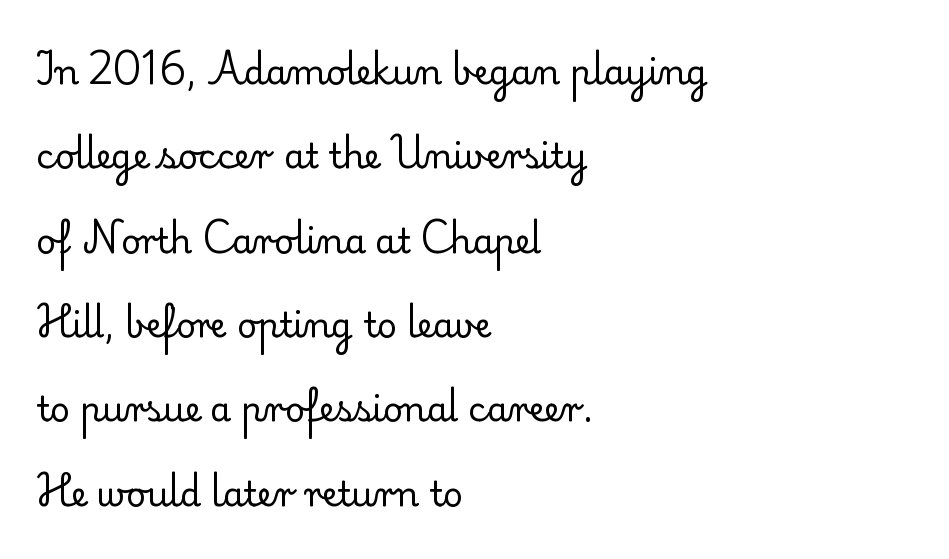
Unmarked baselines from the first word to the last. Is this a sans? No — the strokes have serifs. Each letter keeps its own natural width here, so spacing adapts to shape. These lines stack with their left ends in a neat column. This is the regular roman posture of the typeface.
